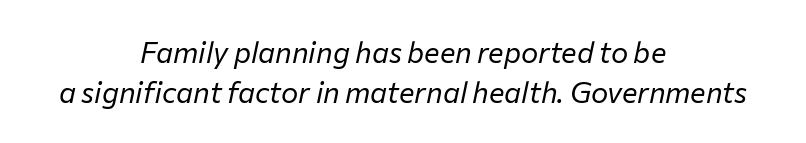
The image shows 29 px regular-weight type, italic (leaning right); set centered, normal line spacing (1.38x), normal letter spacing, not underlined; low stroke contrast and a medium x-height.
